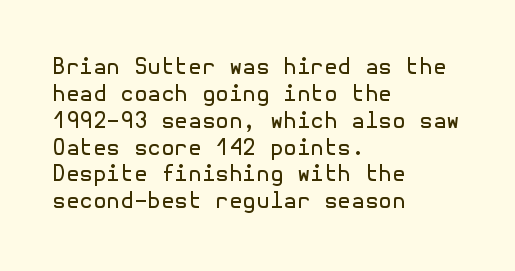
The image shows 22 px text type, upright; set left-aligned, line spacing 1.22x, normal letter spacing, not underlined.
